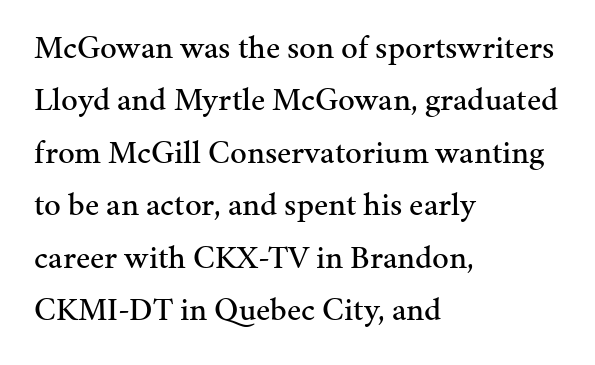
Q: Is the text italic (slanted)? A: No, it is upright.
Q: Is the typeface a serif or a sans-serif typeface? A: Serif.
Q: Is the text underlined? A: No.
Q: How is the paragraph aligned? A: Left-aligned.
Q: Is the spacing between letters normal or unusually wide? A: Normal.
Q: Is the spacing between lines tight, normal or loose? A: Normal.
Q: Width (condensed, normal, or wide)? A: Normal.
Q: Stroke contrast? A: Medium.
Q: x-height? A: Medium.
Q: Monospaced? A: No.
